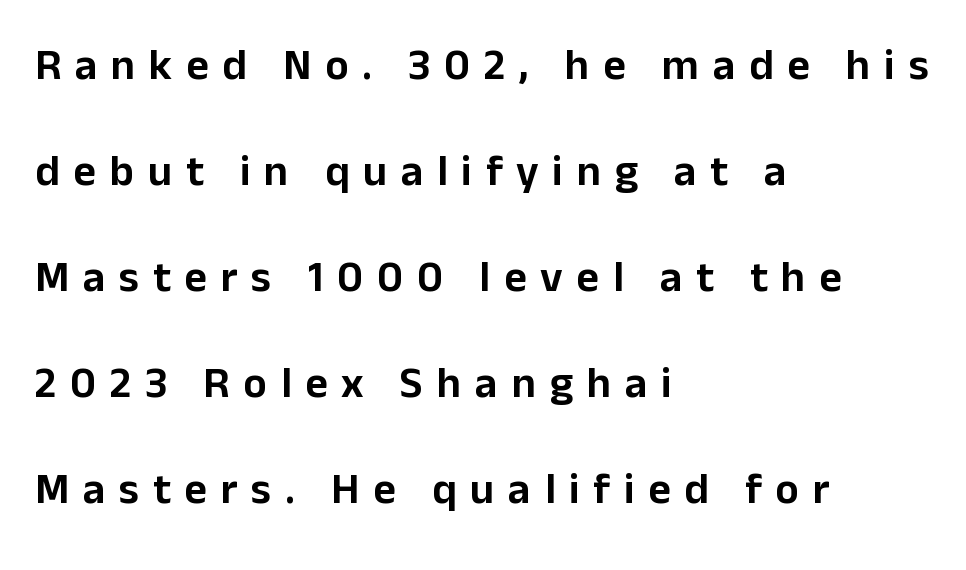
Q: Is the text italic (slanted)? A: No, it is upright.
Q: Is the typeface a serif or a sans-serif typeface? A: Sans-serif.
Q: Is the text underlined? A: No.
Q: How is the paragraph aligned? A: Left-aligned.
Q: Is the spacing between letters normal or unusually wide? A: Unusually wide.
Q: Is the spacing between lines tight, normal or loose? A: Loose.
Q: Width (condensed, normal, or wide)? A: Normal.
Q: Stroke contrast? A: Low.
Q: x-height? A: Medium.
Q: Monospaced? A: No.
